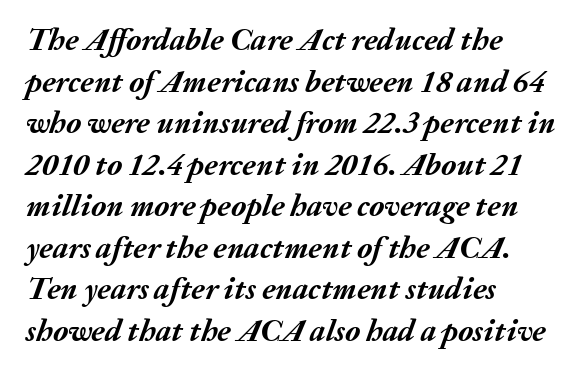
{"italic": "yes", "lean": "right", "slant_degrees": 20, "bold": "yes", "weight": "semibold", "width": "normal", "stroke_contrast": "medium", "x_height": "medium", "monospaced": "no", "underline": "no", "align": "left", "line_spacing": "normal", "line_spacing_ratio": 1.34, "letter_spacing": "normal", "letter_spacing_em": 0.0, "glyph_px": 31}
